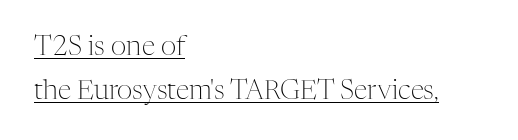
Q: Is the text bold? A: No.
Q: Is the text italic (slanted)? A: No, it is upright.
Q: Is the text underlined? A: Yes.
Q: How is the paragraph aligned? A: Left-aligned.
Q: Is the spacing between letters normal or unusually wide? A: Normal.
Q: Is the spacing between lines tight, normal or loose? A: Normal.
